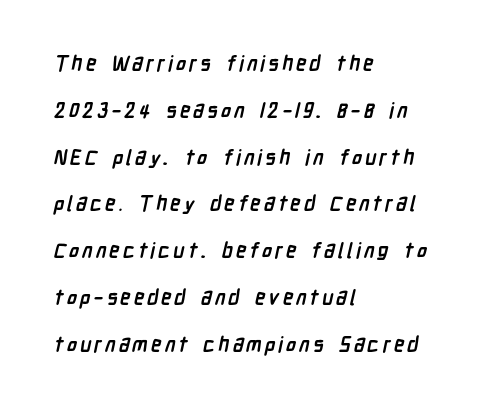
{"bold": "yes", "underline": "no", "align": "left", "line_spacing": "loose", "line_spacing_ratio": 2.23, "glyph_px": 21}
